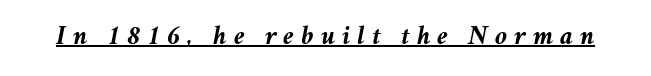
Notice how the stems are inclined rather than vertical — that's the hallmark of italics. Decoration check: the copy is underlined. Does extra space separate the letters? Yes, quite a lot of it. Set as a true bold cut, around the 700 mark.
